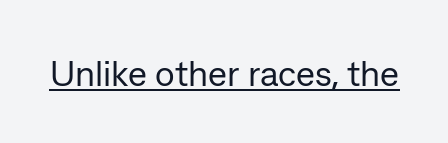
Q: Is the text bold? A: No.
Q: Is the text italic (slanted)? A: No, it is upright.
Q: Is the typeface a serif or a sans-serif typeface? A: Sans-serif.
Q: Is the text underlined? A: Yes.
Q: Is the spacing between letters normal or unusually wide? A: Normal.
Q: Width (condensed, normal, or wide)? A: Normal.
Q: Stroke contrast? A: Low.
Q: x-height? A: Medium.
Q: Monospaced? A: No.
